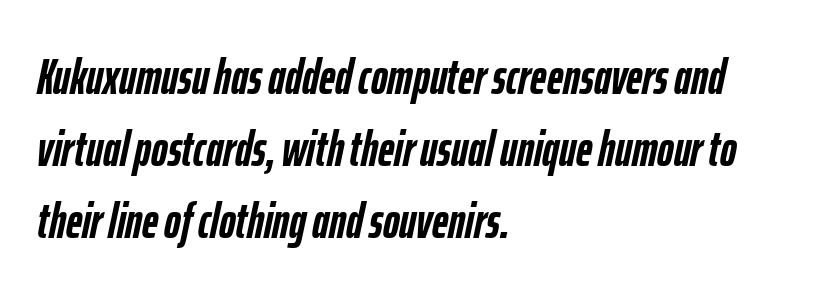
The image shows 50 px semibold, condensed type, italic (leaning right); set left-aligned, normal line spacing (1.44x), normal letter spacing, not underlined; low stroke contrast and a medium x-height.
